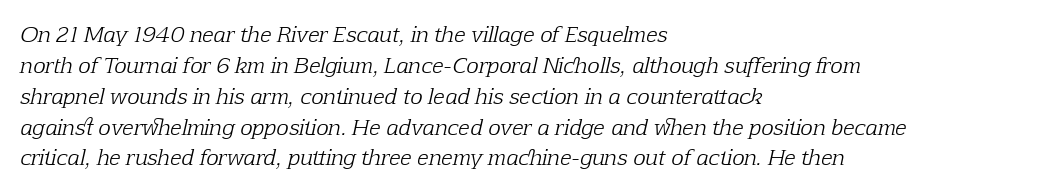
Q: Is the text bold? A: No.
Q: Is the text italic (slanted)? A: Yes, it leans right by about 12 degrees.
Q: Is the text underlined? A: No.
Q: How is the paragraph aligned? A: Left-aligned.
Q: Is the spacing between letters normal or unusually wide? A: Normal.
Q: Is the spacing between lines tight, normal or loose? A: Normal.
